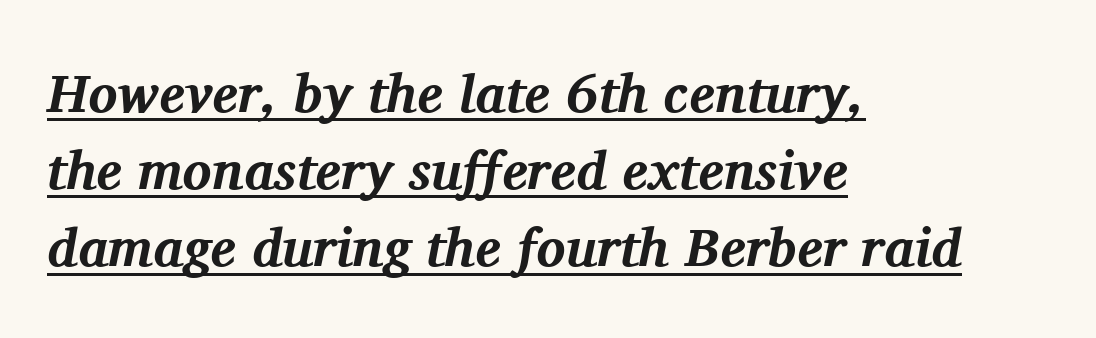
The image shows 54 px bold serif type, italic (leaning right); set left-aligned, normal line spacing (1.43x), normal letter spacing, underlined; medium stroke contrast and a medium x-height.
